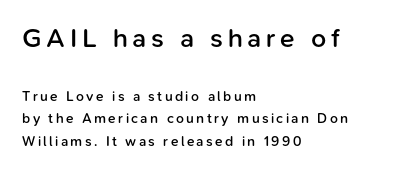
Q: Is the text bold? A: Semi-bold.
Q: Is the text italic (slanted)? A: No, it is upright.
Q: Is the text underlined? A: No.
Q: How is the paragraph aligned? A: Left-aligned.
Q: Is the spacing between lines tight, normal or loose? A: Normal.
Q: Which block of text is set in a larger size, the first (top) or the second (bottom)? A: The first (top) one.
